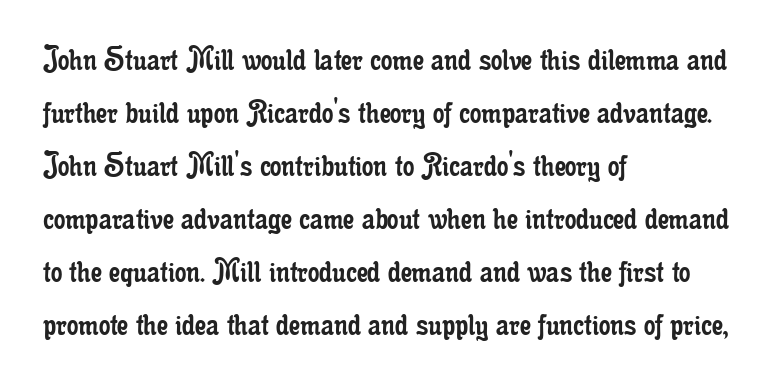
{"serif": "yes", "italic": "no", "bold": "no", "weight": "regular", "width": "condensed", "stroke_contrast": "low", "x_height": "small", "monospaced": "no", "underline": "no", "align": "left", "line_spacing": "normal", "line_spacing_ratio": 1.47, "letter_spacing": "normal", "letter_spacing_em": 0.0, "glyph_px": 36}
